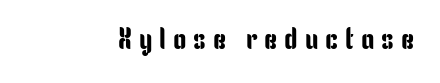
Loose tracking; the words dissolve into strings of separated letters. Do the characters align in a grid? No, the font is proportional. Serifs: no, the terminals of the letterforms are clean. Glance below the letters and you will spot only blank space. Ascenders rise straight up at ninety degrees.
